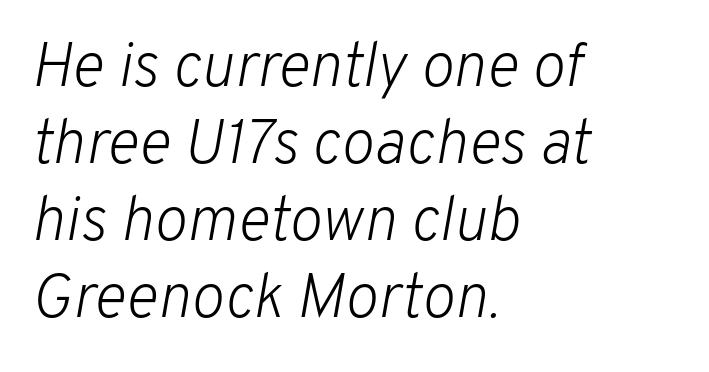
{"italic": "yes", "lean": "right", "slant_degrees": 10, "bold": "no", "weight": "light", "width": "normal", "stroke_contrast": "low", "x_height": "medium", "monospaced": "no", "underline": "no", "align": "left", "line_spacing_ratio": 1.24, "letter_spacing": "normal", "letter_spacing_em": 0.0, "glyph_px": 62}
